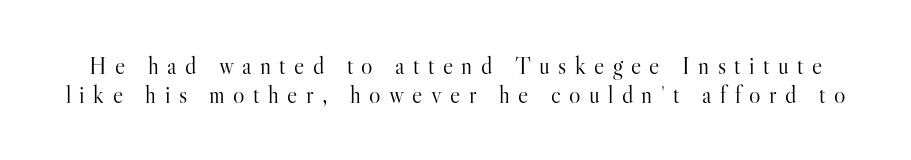
Q: Is the text bold? A: No.
Q: Is the text italic (slanted)? A: No, it is upright.
Q: Is the text underlined? A: No.
Q: Is the spacing between letters normal or unusually wide? A: Unusually wide.
